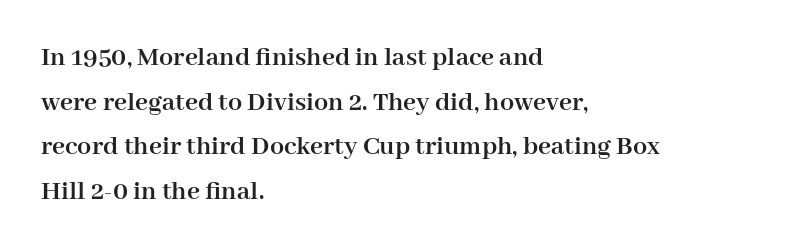
The image shows 28 px semibold serif type, upright; set left-aligned, normal line spacing (1.59x), normal letter spacing, not underlined; high stroke contrast and a medium x-height.
